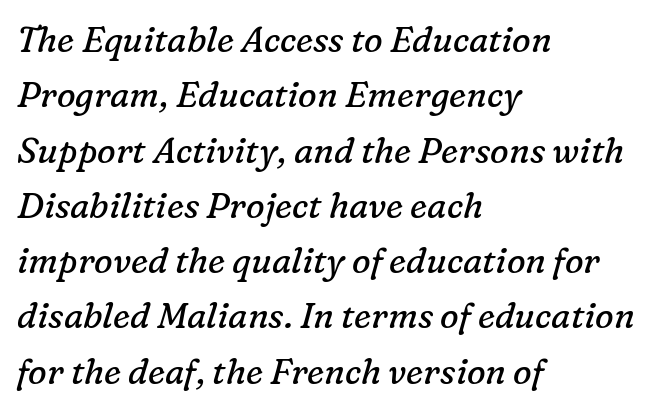
The passage shown is not underscored anywhere. The compositor pushed each line to the left boundary. The vertical gap from one line to the next is medium. It's the slanting kind of type. Proportional: the letters do not fall into vertical columns.
